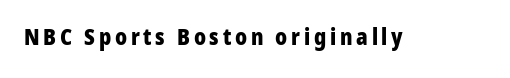
The image shows 22 px bold type, upright; set not underlined.
